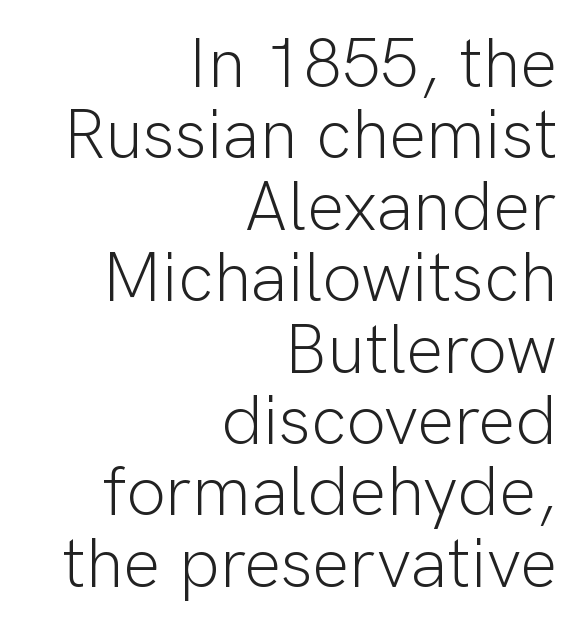
Q: Is the text bold? A: No.
Q: Is the text italic (slanted)? A: No, it is upright.
Q: Is the typeface a serif or a sans-serif typeface? A: Sans-serif.
Q: Is the text underlined? A: No.
Q: How is the paragraph aligned? A: Right-aligned.
Q: Is the spacing between letters normal or unusually wide? A: Normal.
Q: Is the spacing between lines tight, normal or loose? A: Tight.
Q: Width (condensed, normal, or wide)? A: Normal.
Q: Stroke contrast? A: Low.
Q: x-height? A: Medium.
Q: Monospaced? A: No.
